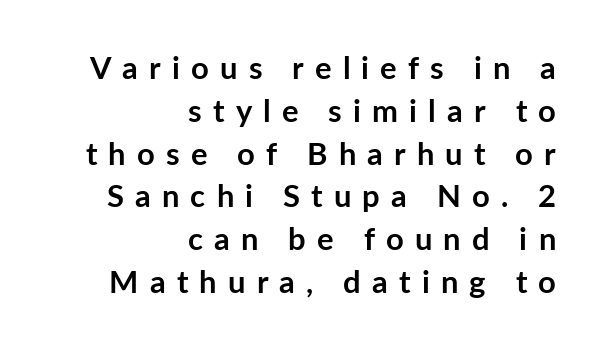
Display-style spreading of the glyphs; the letterfit is very open. Regarding serifs, this sample does without them. The leading is moderate, giving the passage an even texture. Beneath every word, the page is bare. How heavy is the stroke? Heavy — this is a bold. The font's upright variant was chosen for this text.
